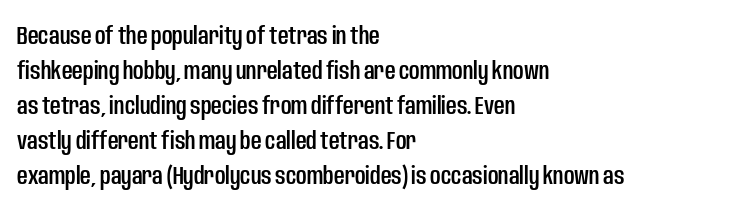
{"italic": "no", "underline": "no", "align": "left", "line_spacing": "normal", "line_spacing_ratio": 1.35, "letter_spacing": "normal", "letter_spacing_em": 0.0, "glyph_px": 26}
